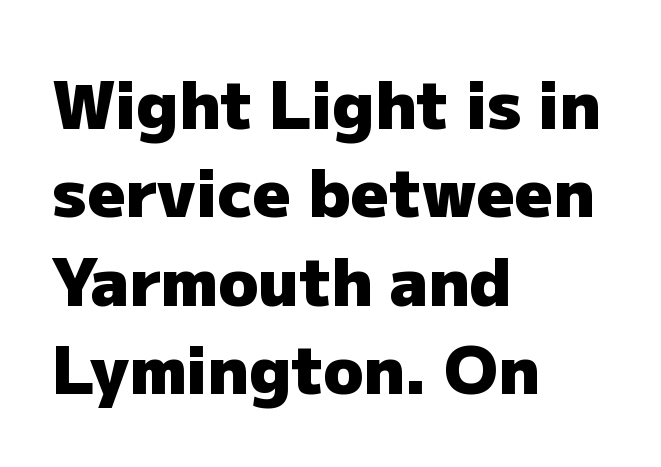
Q: Is the text bold? A: Yes.
Q: Is the text italic (slanted)? A: No, it is upright.
Q: Is the typeface a serif or a sans-serif typeface? A: Sans-serif.
Q: Is the text underlined? A: No.
Q: How is the paragraph aligned? A: Left-aligned.
Q: Is the spacing between letters normal or unusually wide? A: Normal.
Q: Is the spacing between lines tight, normal or loose? A: Normal.
Q: Width (condensed, normal, or wide)? A: Normal.
Q: Stroke contrast? A: Low.
Q: x-height? A: Medium.
Q: Monospaced? A: No.
